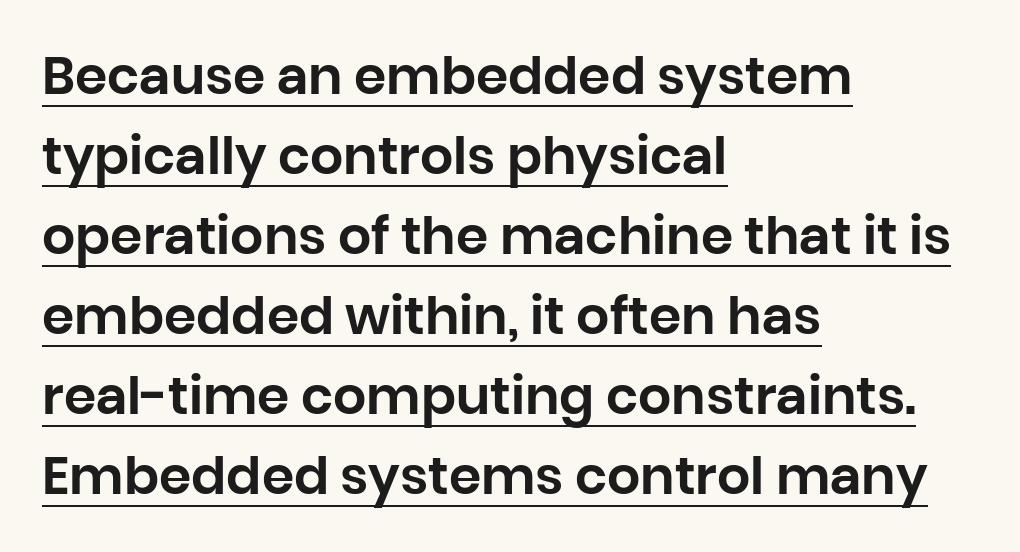
The image shows 52 px sans-serif type, upright; set left-aligned, normal line spacing (1.54x), normal letter spacing, underlined; low stroke contrast and a large x-height.
